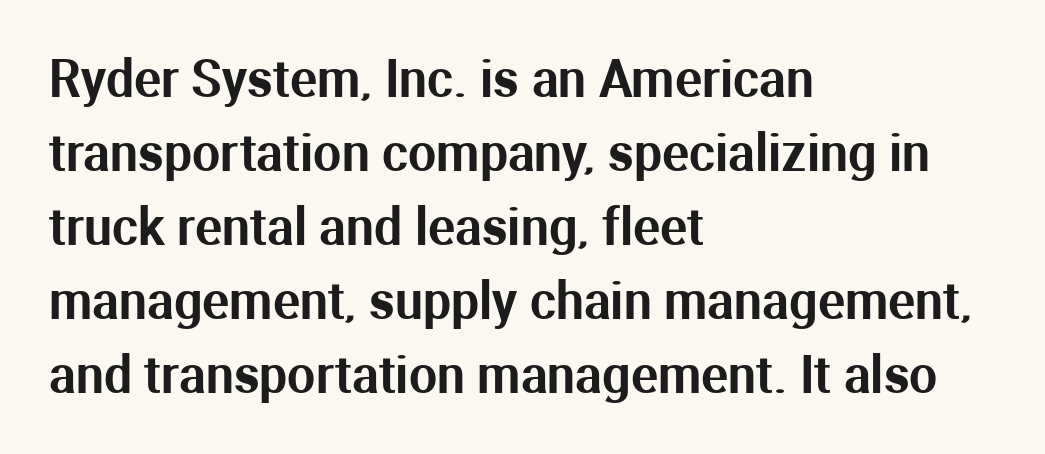
{"serif": "no", "italic": "no", "width": "normal", "stroke_contrast": "medium", "x_height": "medium", "monospaced": "no", "underline": "no", "align": "left", "line_spacing": "normal", "line_spacing_ratio": 1.48, "letter_spacing": "normal", "letter_spacing_em": 0.0, "glyph_px": 50}
